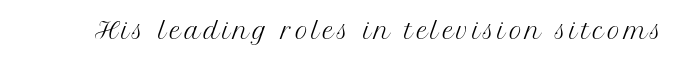
{"bold": "no", "underline": "no", "glyph_px": 22}
